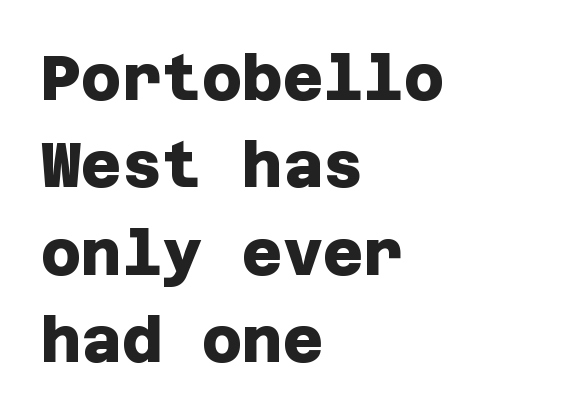
Q: Is the text bold? A: Yes.
Q: Is the typeface a serif or a sans-serif typeface? A: Sans-serif.
Q: Is the text underlined? A: No.
Q: How is the paragraph aligned? A: Left-aligned.
Q: Is the spacing between letters normal or unusually wide? A: Normal.
Q: Is the spacing between lines tight, normal or loose? A: Normal.
Q: Width (condensed, normal, or wide)? A: Normal.
Q: Stroke contrast? A: Low.
Q: x-height? A: Large.
